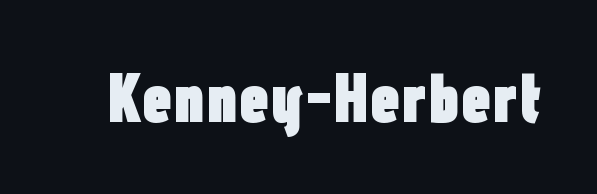
The image shows 69 px heavy, condensed sans-serif type, upright; set normal letter spacing, not underlined; low stroke contrast and a medium x-height.
